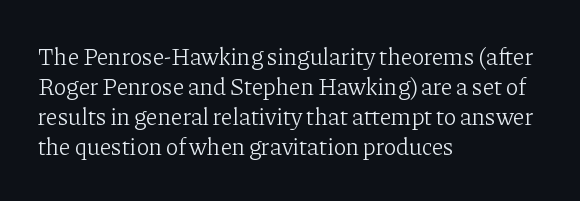
{"italic": "no", "bold": "no", "underline": "no", "align": "left", "line_spacing": "normal", "line_spacing_ratio": 1.25, "letter_spacing": "normal", "letter_spacing_em": 0.0, "glyph_px": 24}
